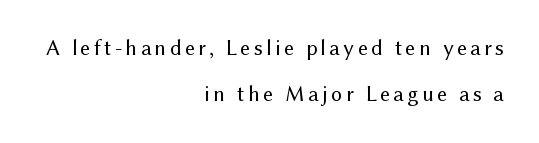
Q: Is the text bold? A: No.
Q: Is the text italic (slanted)? A: No, it is upright.
Q: Is the text underlined? A: No.
Q: How is the paragraph aligned? A: Right-aligned.
Q: Is the spacing between lines tight, normal or loose? A: Loose.
